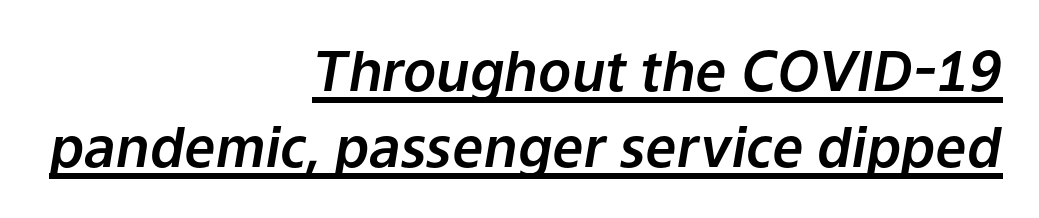
Which margin do the lines hug? The right one — the left edge is uneven. Between one letter and the next there's only the usual sliver of space. Check the space under the baseline: a stroke is drawn there. Vertical spacing — default.
